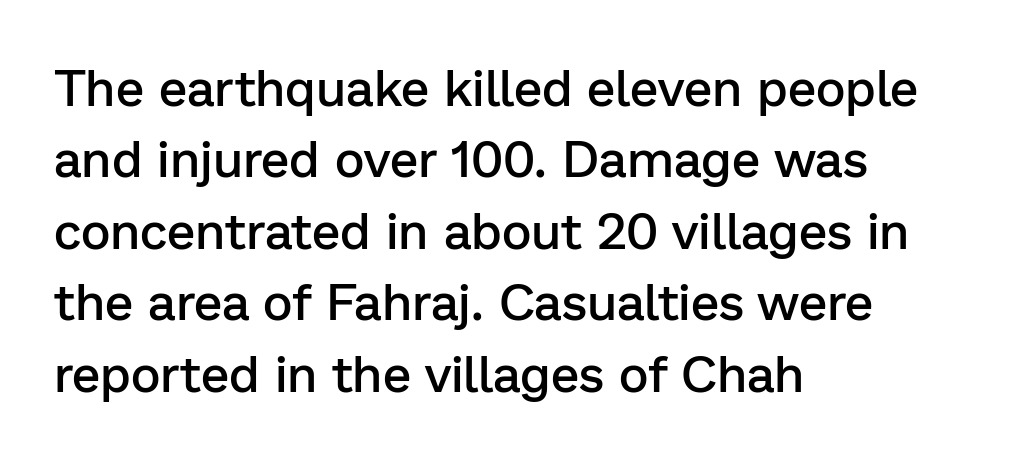
The image shows 51 px semibold sans-serif type, upright; set left-aligned, normal line spacing (1.4x), normal letter spacing, not underlined; low stroke contrast and a medium x-height.
